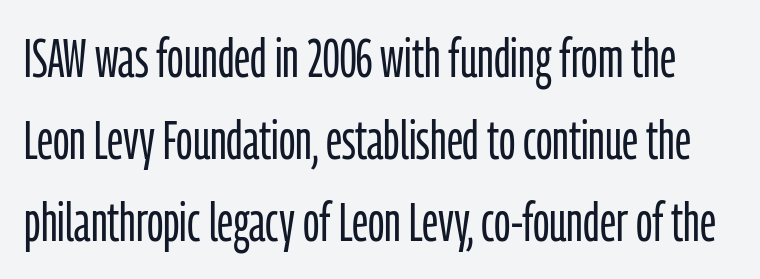
Q: Is the text bold? A: No.
Q: Is the text italic (slanted)? A: No, it is upright.
Q: Is the typeface a serif or a sans-serif typeface? A: Sans-serif.
Q: Is the text underlined? A: No.
Q: Is the spacing between letters normal or unusually wide? A: Normal.
Q: Is the spacing between lines tight, normal or loose? A: Normal.
Q: Width (condensed, normal, or wide)? A: Condensed.
Q: Stroke contrast? A: Low.
Q: x-height? A: Medium.
Q: Monospaced? A: No.
